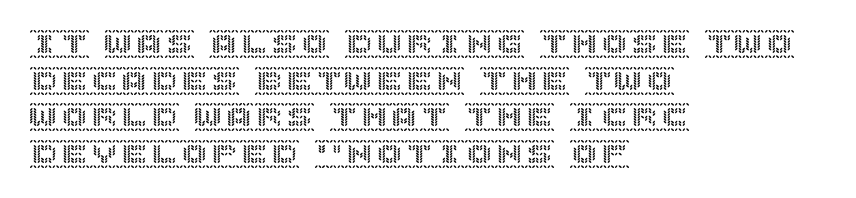
Q: Is the text italic (slanted)? A: No, it is upright.
Q: Is the text underlined? A: No.
Q: How is the paragraph aligned? A: Left-aligned.
Q: Is the spacing between letters normal or unusually wide? A: Normal.
Q: Width (condensed, normal, or wide)? A: Normal.
Q: x-height? A: Large.
